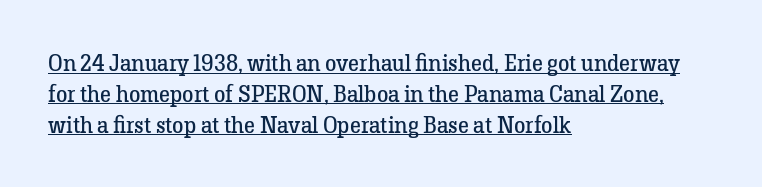
Q: Is the text bold? A: No.
Q: Is the text italic (slanted)? A: No, it is upright.
Q: Is the text underlined? A: Yes.
Q: How is the paragraph aligned? A: Left-aligned.
Q: Is the spacing between letters normal or unusually wide? A: Normal.
Q: Is the spacing between lines tight, normal or loose? A: Normal.
